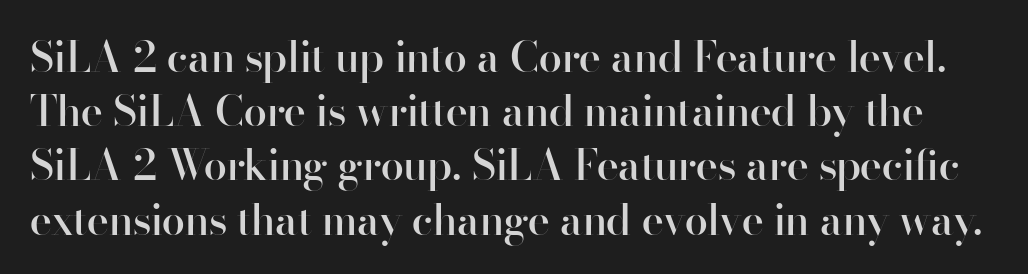
What kind of face is this? One without serifs — a sans. The typesetting leans somewhat heavy: a semibold. The tracking reads as untouched default to a designer's eye. Unlike italic type, these characters show no tilt at all. One glance says typical: line gaps are just what's usual. The baseline area is clear.
